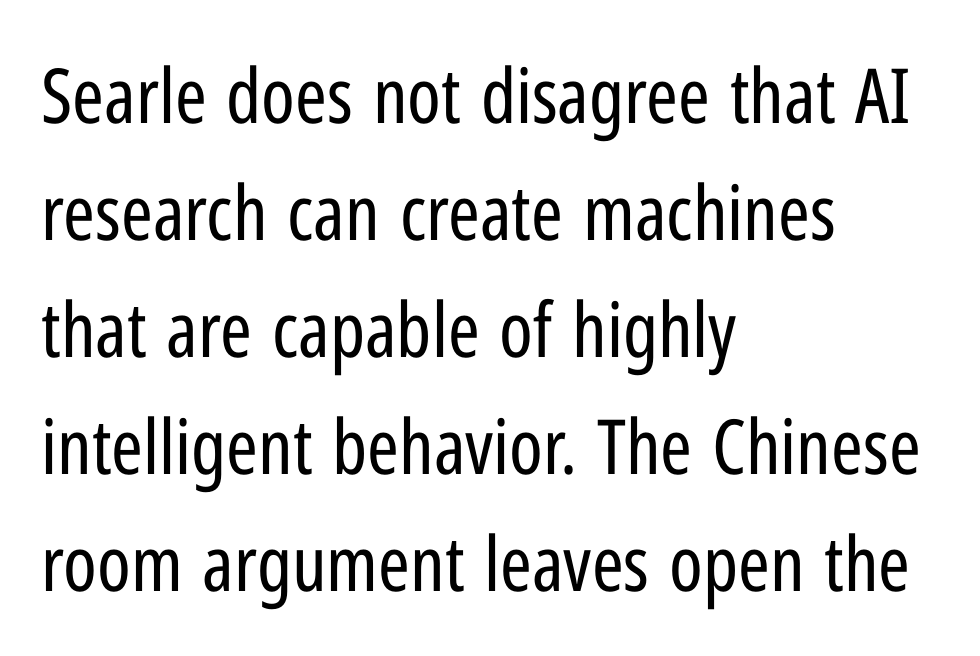
The image shows 76 px regular-weight, condensed sans-serif type, upright; set left-aligned, normal line spacing (1.54x), normal letter spacing, not underlined; low stroke contrast and a medium x-height.
